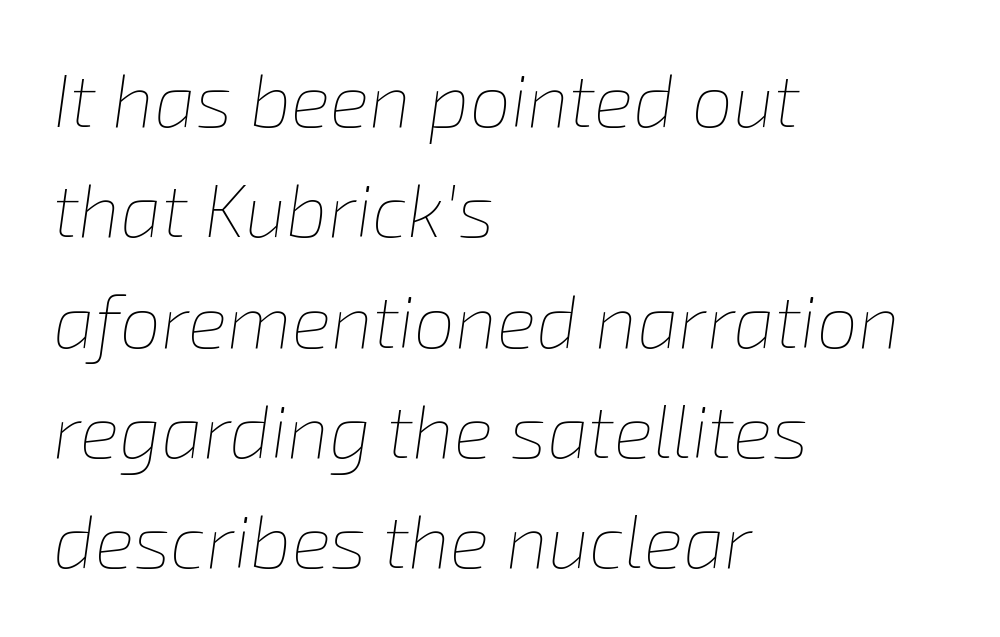
{"italic": "yes", "lean": "right", "slant_degrees": 8, "bold": "no", "weight": "thin", "width": "normal", "stroke_contrast": "low", "x_height": "medium", "monospaced": "no", "underline": "no", "align": "left", "line_spacing": "normal", "line_spacing_ratio": 1.49, "letter_spacing": "normal", "letter_spacing_em": 0.0, "glyph_px": 74}
